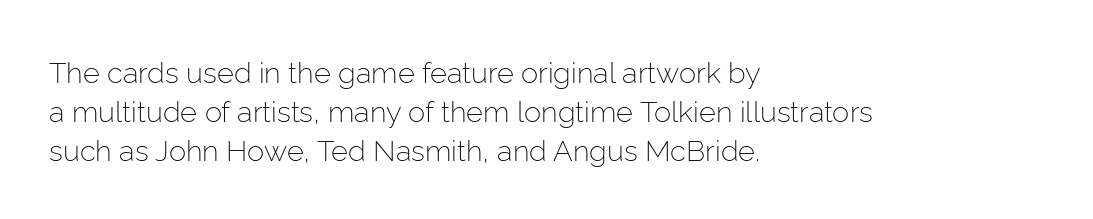
Q: Is the text bold? A: No.
Q: Is the text italic (slanted)? A: No, it is upright.
Q: Is the typeface a serif or a sans-serif typeface? A: Sans-serif.
Q: Is the text underlined? A: No.
Q: How is the paragraph aligned? A: Left-aligned.
Q: Is the spacing between letters normal or unusually wide? A: Normal.
Q: Is the spacing between lines tight, normal or loose? A: Normal.
Q: Width (condensed, normal, or wide)? A: Normal.
Q: Stroke contrast? A: Low.
Q: x-height? A: Medium.
Q: Monospaced? A: No.
